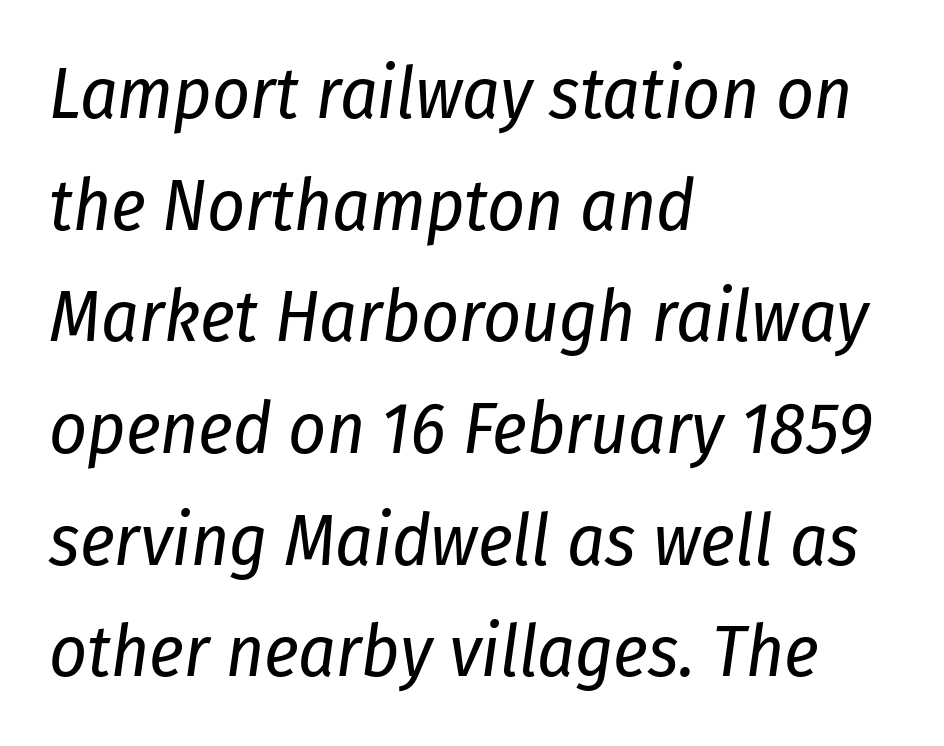
The image shows 73 px regular-weight, condensed type, italic (leaning right); set left-aligned, normal line spacing (1.53x), normal letter spacing, not underlined; low stroke contrast and a medium x-height.
